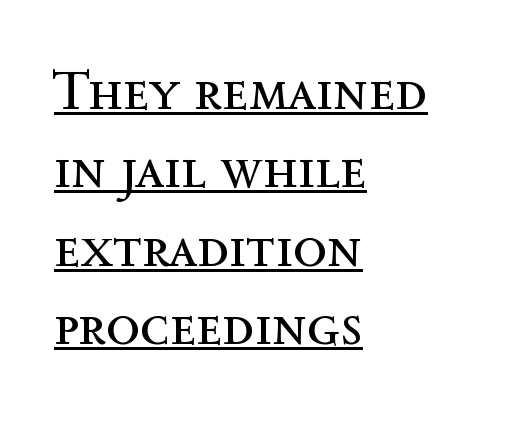
Q: Is the text bold? A: No.
Q: Is the text italic (slanted)? A: No, it is upright.
Q: Is the text underlined? A: Yes.
Q: How is the paragraph aligned? A: Left-aligned.
Q: Is the spacing between letters normal or unusually wide? A: Normal.
Q: Is the spacing between lines tight, normal or loose? A: Normal.
Q: Width (condensed, normal, or wide)? A: Normal.
Q: x-height? A: Medium.
Q: Monospaced? A: No.
